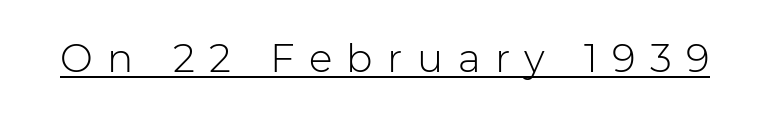
{"serif": "no", "italic": "no", "bold": "no", "weight": "light", "width": "normal", "stroke_contrast": "low", "x_height": "medium", "monospaced": "no", "underline": "yes", "letter_spacing": "wide", "letter_spacing_em": 0.37, "glyph_px": 39}
